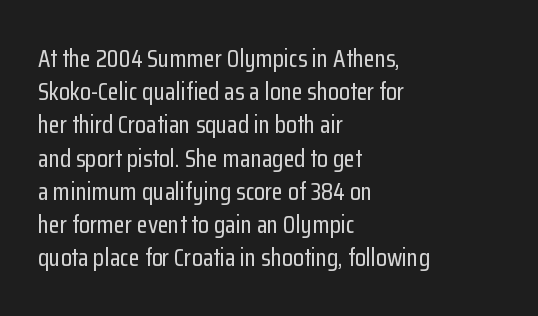
The image shows 25 px text type, upright; set left-aligned, normal line spacing (1.33x), normal letter spacing, not underlined.
